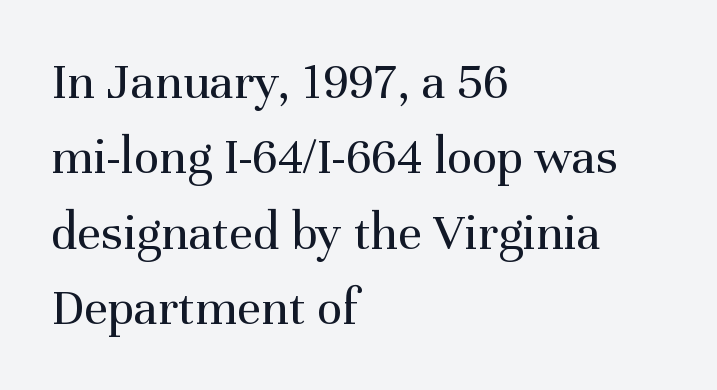
The image shows 53 px regular-weight serif type, upright; set left-aligned, normal line spacing (1.42x), normal letter spacing, not underlined; medium stroke contrast and a medium x-height.
